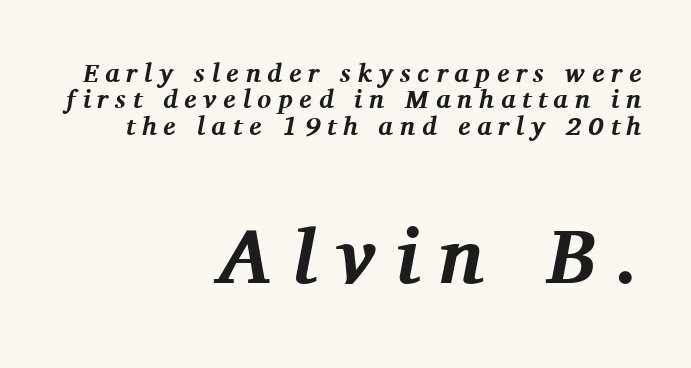
Q: Is the text bold? A: Yes.
Q: Is the text italic (slanted)? A: Yes, it leans right by about 11 degrees.
Q: Is the typeface a serif or a sans-serif typeface? A: Serif.
Q: Is the text underlined? A: No.
Q: How is the paragraph aligned? A: Right-aligned.
Q: Is the spacing between letters normal or unusually wide? A: Unusually wide.
Q: Is the spacing between lines tight, normal or loose? A: Tight.
Q: Which block of text is set in a larger size, the first (top) or the second (bottom)? A: The second (bottom) one.
Q: Width (condensed, normal, or wide)? A: Normal.
Q: Stroke contrast? A: Medium.
Q: x-height? A: Medium.
Q: Monospaced? A: No.
